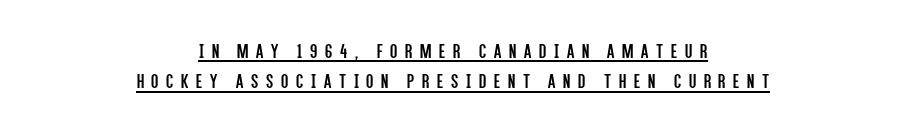
{"italic": "no", "bold": "no", "underline": "yes", "align": "center", "line_spacing": "normal", "line_spacing_ratio": 1.45, "letter_spacing": "wide", "letter_spacing_em": 0.37, "glyph_px": 21}
